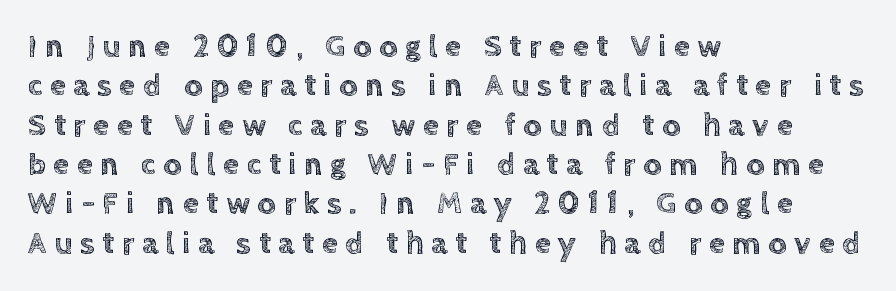
The image shows 32 px text type, upright; set left-aligned, line spacing 1.23x, unusually wide letter spacing (+0.24 em), not underlined; a large x-height.
